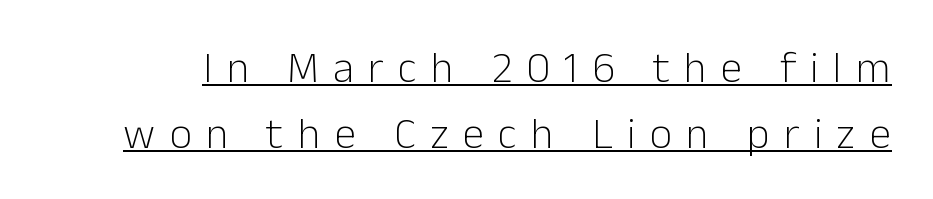
Q: Is the text bold? A: No.
Q: Is the text italic (slanted)? A: No, it is upright.
Q: Is the typeface a serif or a sans-serif typeface? A: Sans-serif.
Q: Is the text underlined? A: Yes.
Q: Is the spacing between letters normal or unusually wide? A: Unusually wide.
Q: Is the spacing between lines tight, normal or loose? A: Normal.
Q: Width (condensed, normal, or wide)? A: Normal.
Q: Stroke contrast? A: Low.
Q: x-height? A: Medium.
Q: Monospaced? A: No.
